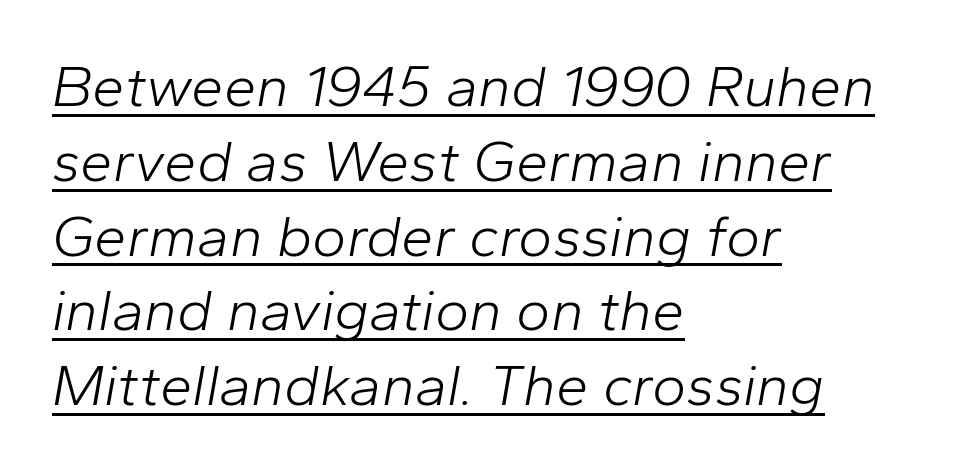
The image shows 58 px light type, italic (leaning right); set left-aligned, normal line spacing (1.29x), normal letter spacing, underlined; low stroke contrast and a medium x-height.
